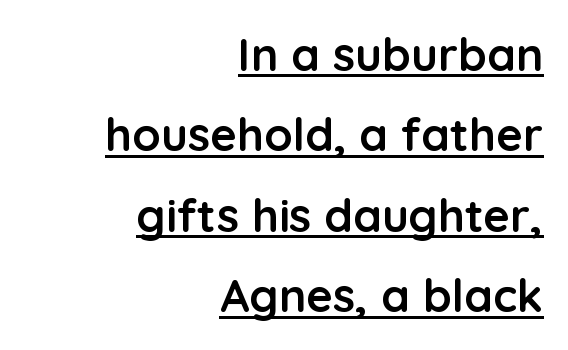
Q: Is the text bold? A: Yes.
Q: Is the text italic (slanted)? A: No, it is upright.
Q: Is the typeface a serif or a sans-serif typeface? A: Sans-serif.
Q: Is the text underlined? A: Yes.
Q: How is the paragraph aligned? A: Right-aligned.
Q: Is the spacing between letters normal or unusually wide? A: Normal.
Q: Width (condensed, normal, or wide)? A: Normal.
Q: Stroke contrast? A: Low.
Q: x-height? A: Medium.
Q: Monospaced? A: No.
